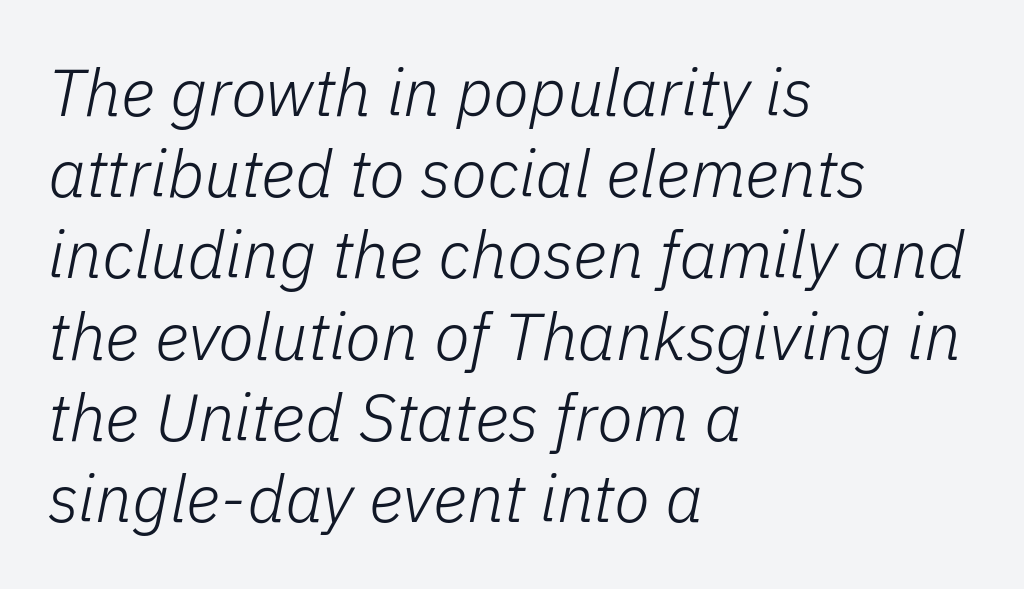
Q: Is the text bold? A: No.
Q: Is the text italic (slanted)? A: Yes, it leans right by about 11 degrees.
Q: Is the text underlined? A: No.
Q: How is the paragraph aligned? A: Left-aligned.
Q: Is the spacing between letters normal or unusually wide? A: Normal.
Q: Width (condensed, normal, or wide)? A: Normal.
Q: Stroke contrast? A: Low.
Q: x-height? A: Medium.
Q: Monospaced? A: No.
